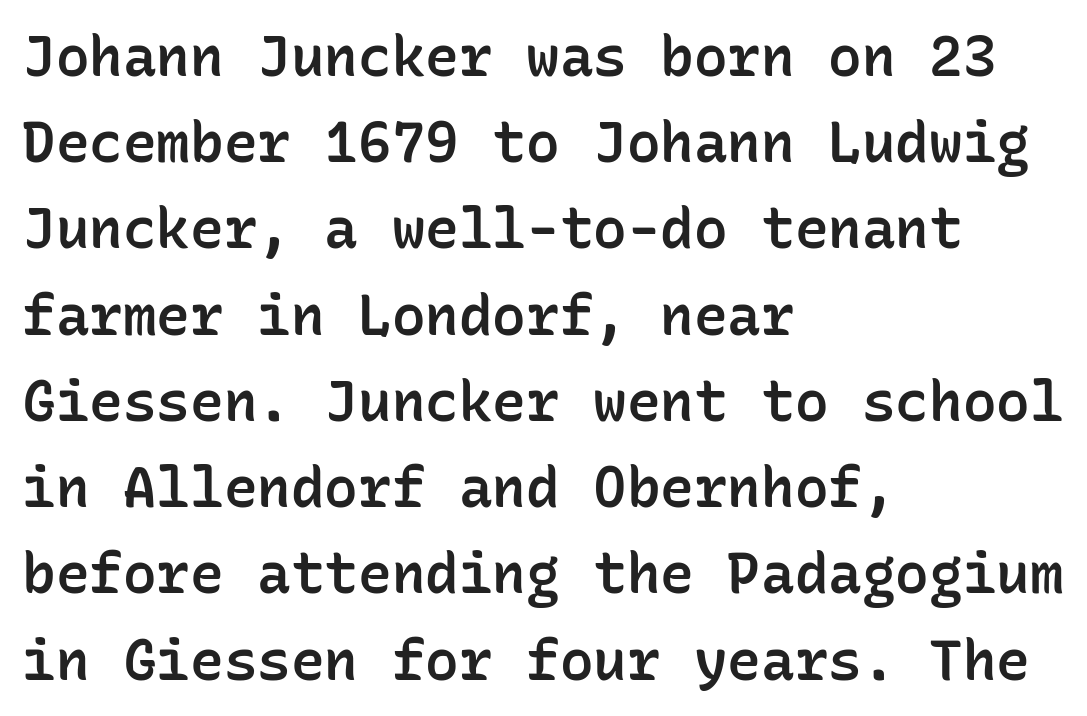
Q: Is the text bold? A: Semi-bold.
Q: Is the text italic (slanted)? A: No, it is upright.
Q: Is the typeface a serif or a sans-serif typeface? A: Sans-serif.
Q: Is the text underlined? A: No.
Q: How is the paragraph aligned? A: Left-aligned.
Q: Is the spacing between letters normal or unusually wide? A: Normal.
Q: Is the spacing between lines tight, normal or loose? A: Normal.
Q: Width (condensed, normal, or wide)? A: Normal.
Q: Stroke contrast? A: Low.
Q: x-height? A: Medium.
Q: Monospaced? A: Yes.
